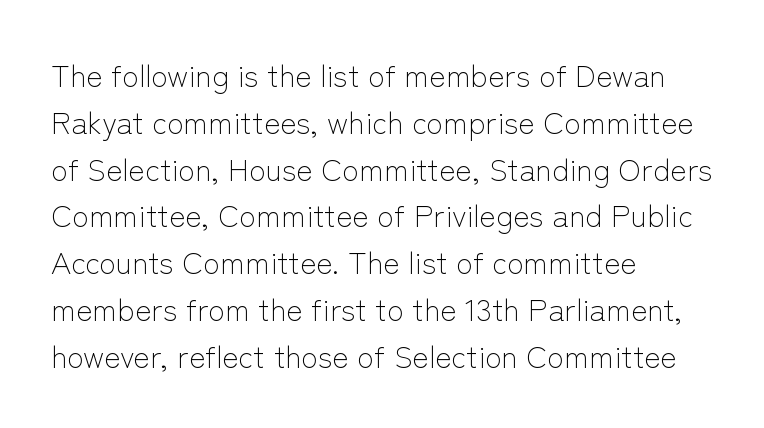
Q: Is the text bold? A: No.
Q: Is the text italic (slanted)? A: No, it is upright.
Q: Is the typeface a serif or a sans-serif typeface? A: Sans-serif.
Q: Is the text underlined? A: No.
Q: How is the paragraph aligned? A: Left-aligned.
Q: Is the spacing between letters normal or unusually wide? A: Normal.
Q: Is the spacing between lines tight, normal or loose? A: Normal.
Q: Width (condensed, normal, or wide)? A: Normal.
Q: Stroke contrast? A: Low.
Q: x-height? A: Medium.
Q: Monospaced? A: No.
